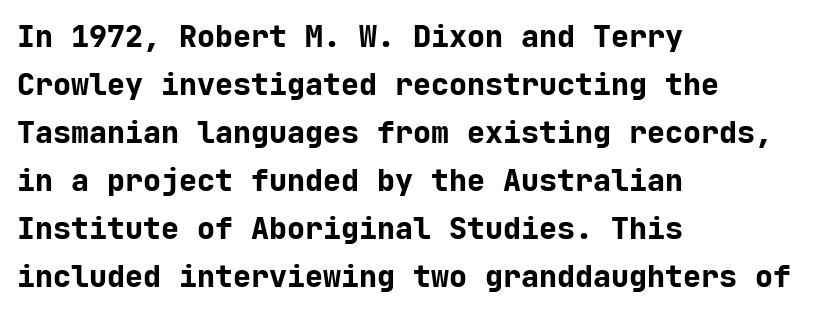
Q: Is the text bold? A: Yes.
Q: Is the text italic (slanted)? A: No, it is upright.
Q: Is the typeface a serif or a sans-serif typeface? A: Sans-serif.
Q: Is the text underlined? A: No.
Q: How is the paragraph aligned? A: Left-aligned.
Q: Is the spacing between letters normal or unusually wide? A: Normal.
Q: Is the spacing between lines tight, normal or loose? A: Normal.
Q: Width (condensed, normal, or wide)? A: Normal.
Q: Stroke contrast? A: Low.
Q: x-height? A: Medium.
Q: Monospaced? A: Yes.
